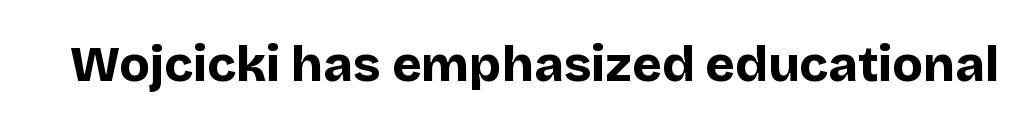
{"serif": "no", "italic": "no", "bold": "yes", "weight": "bold", "width": "normal", "stroke_contrast": "low", "x_height": "large", "monospaced": "no", "underline": "no", "letter_spacing": "normal", "letter_spacing_em": 0.0, "glyph_px": 50}
